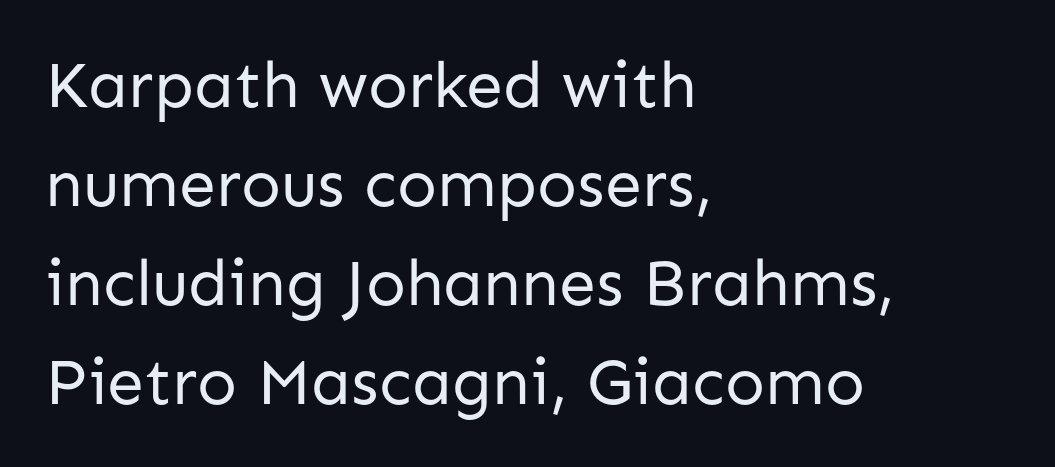
{"serif": "no", "italic": "no", "bold": "no", "weight": "regular", "width": "normal", "stroke_contrast": "low", "x_height": "medium", "monospaced": "no", "underline": "no", "align": "left", "line_spacing": "normal", "line_spacing_ratio": 1.5, "letter_spacing": "normal", "letter_spacing_em": 0.0, "glyph_px": 66}
